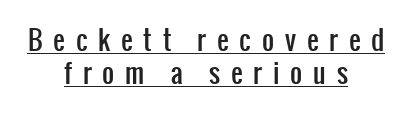
Q: Is the text italic (slanted)? A: No, it is upright.
Q: Is the text underlined? A: Yes.
Q: How is the paragraph aligned? A: Centered.
Q: Is the spacing between letters normal or unusually wide? A: Unusually wide.
Q: Is the spacing between lines tight, normal or loose? A: Normal.
